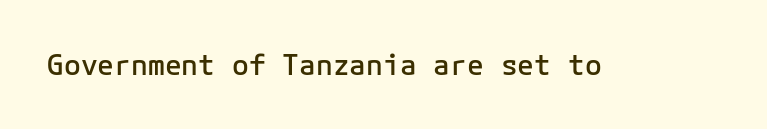
The image shows 28 px semibold sans-serif type, upright, monospaced; set normal letter spacing, not underlined; low stroke contrast and a medium x-height.
